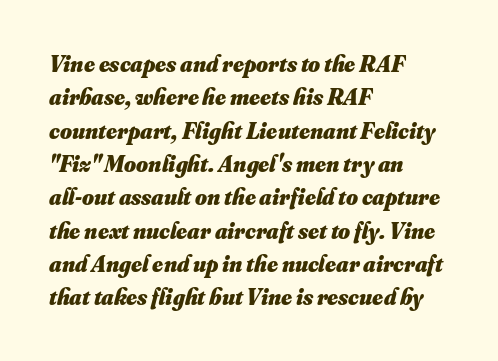
The image shows 23 px bold type; set left-aligned, normal line spacing (1.45x), normal letter spacing, not underlined.
